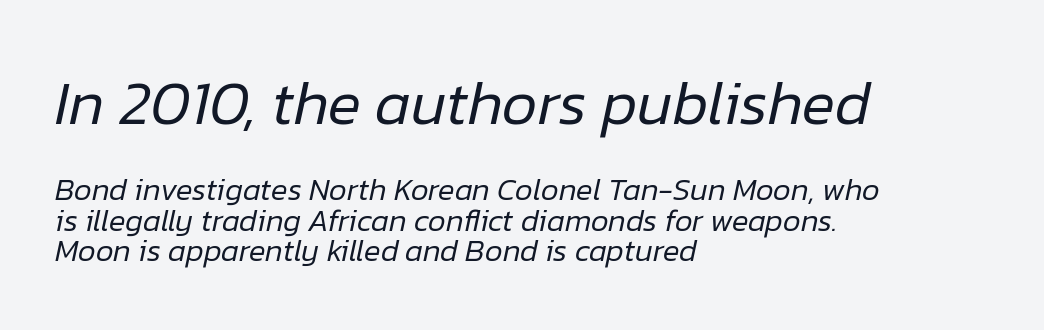
The typesetting does not lean heavy: it is not bold. Baseline-to-baseline distance is barely more than the letter height. The letters are slanted; this is an italic face. Scale decreases going downward across the two blocks. Layout note: lines flush left.
